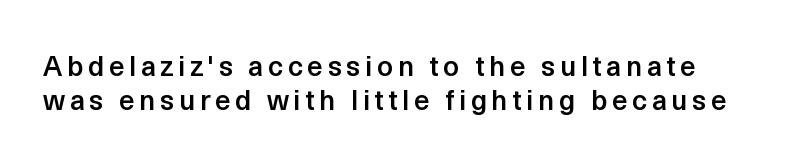
{"serif": "no", "italic": "no", "bold": "semi", "weight": "semibold", "width": "normal", "x_height": "medium", "monospaced": "no", "underline": "no", "line_spacing_ratio": 1.23, "glyph_px": 28}
